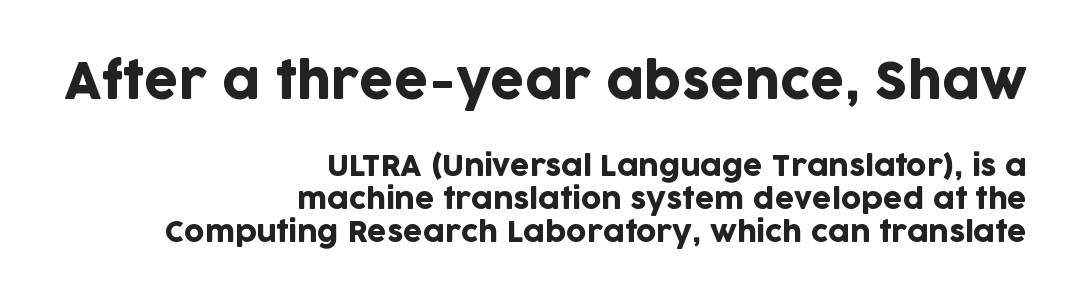
Q: Is the text italic (slanted)? A: No, it is upright.
Q: Is the typeface a serif or a sans-serif typeface? A: Sans-serif.
Q: Is the text underlined? A: No.
Q: How is the paragraph aligned? A: Right-aligned.
Q: Is the spacing between letters normal or unusually wide? A: Normal.
Q: Which block of text is set in a larger size, the first (top) or the second (bottom)? A: The first (top) one.
Q: Width (condensed, normal, or wide)? A: Normal.
Q: Stroke contrast? A: Low.
Q: x-height? A: Large.
Q: Monospaced? A: No.
